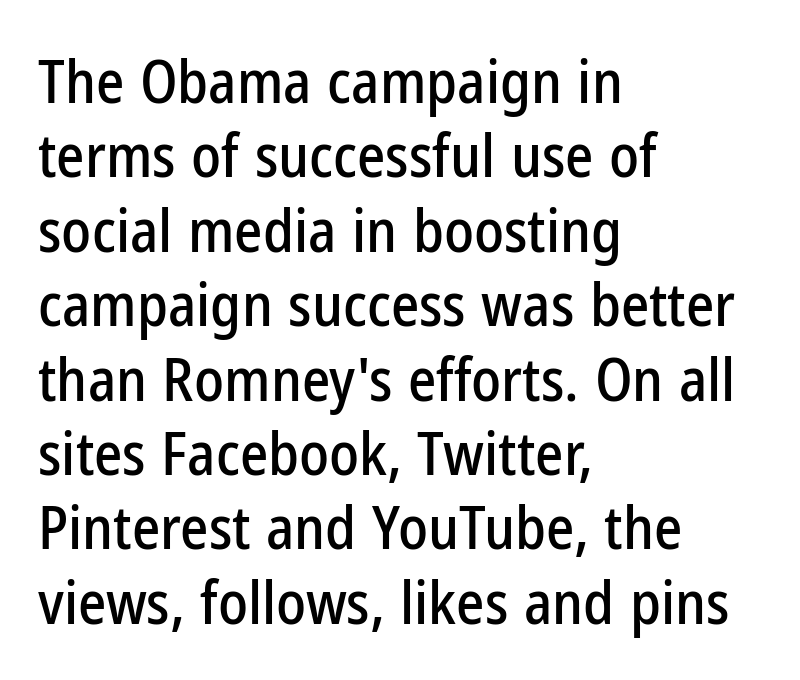
{"serif": "no", "italic": "no", "width": "condensed", "stroke_contrast": "low", "x_height": "medium", "monospaced": "no", "underline": "no", "align": "left", "line_spacing_ratio": 1.24, "letter_spacing": "normal", "letter_spacing_em": 0.0, "glyph_px": 60}
